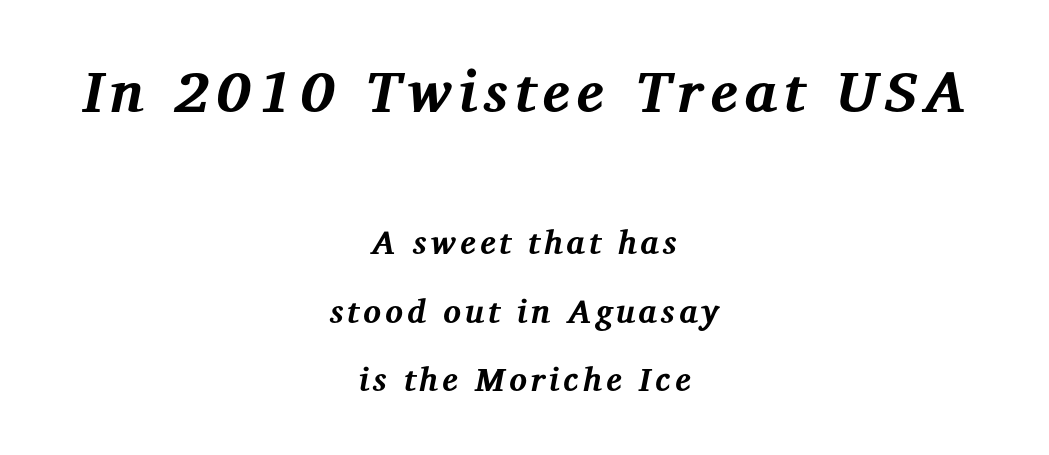
The image shows 58 px bold serif type, italic (leaning right); set centered, loose line spacing (2.08x), not underlined; the first (top) block is 1.76x larger; medium stroke contrast and a medium x-height.
